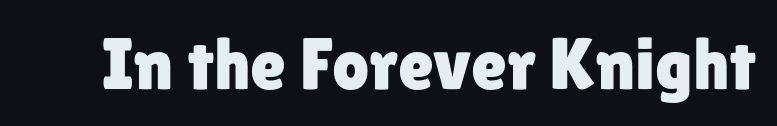
Unlike italic type, these characters show no tilt at all. Unlike a traditional serif, this face leaves its strokes unadorned. Think of a printed novel: that variable character pitch is what you see here. The specimen omits any rule beneath the text block's lines.
